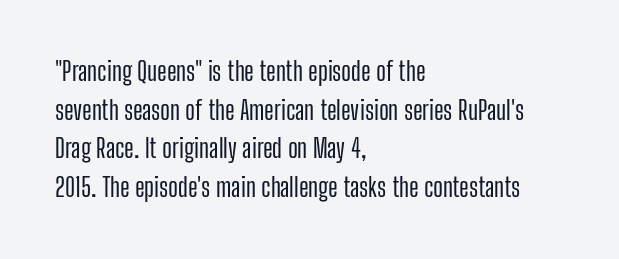
{"italic": "no", "underline": "no", "align": "left", "line_spacing": "normal", "line_spacing_ratio": 1.49, "letter_spacing": "normal", "letter_spacing_em": 0.0, "glyph_px": 26}
